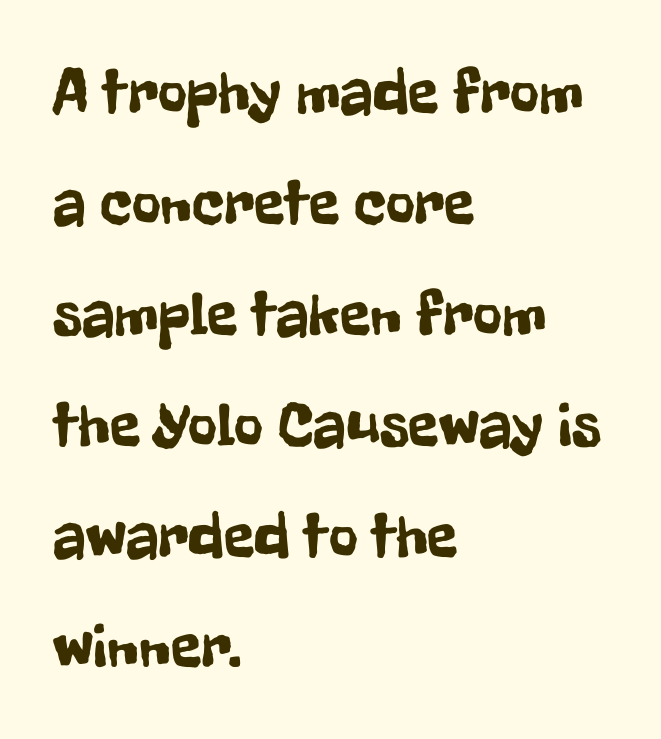
The glyphs in this specimen are sans serif. Each letter keeps its own natural width here, so spacing adapts to shape. Has an underline been added? It has not. Does the copy run flush right? No — it runs flush left.
